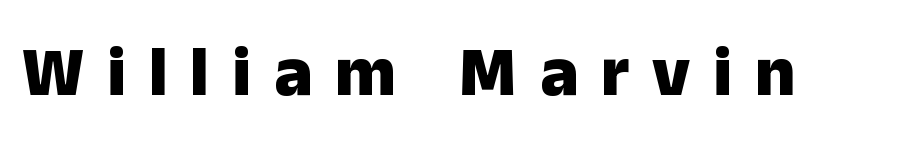
Q: Is the text bold? A: Yes.
Q: Is the text italic (slanted)? A: No, it is upright.
Q: Is the typeface a serif or a sans-serif typeface? A: Sans-serif.
Q: Is the text underlined? A: No.
Q: Is the spacing between letters normal or unusually wide? A: Unusually wide.
Q: Width (condensed, normal, or wide)? A: Normal.
Q: Stroke contrast? A: Low.
Q: x-height? A: Medium.
Q: Monospaced? A: No.
